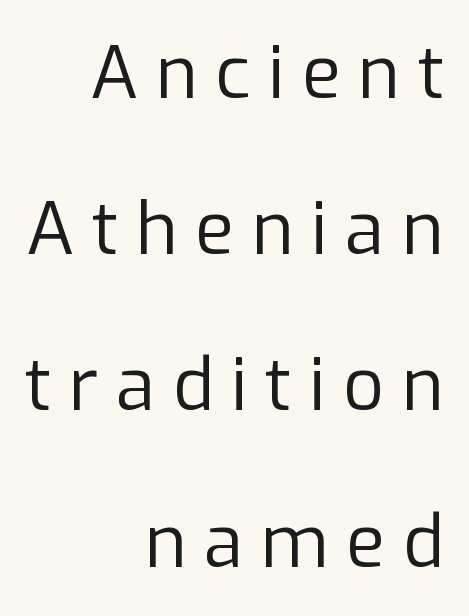
All the whitespace from short lines collects on the left. Posture: straight, roman, zero tilt. This sample uses a sans-serif face. Words appear elongated and porous because spacing is wide.
